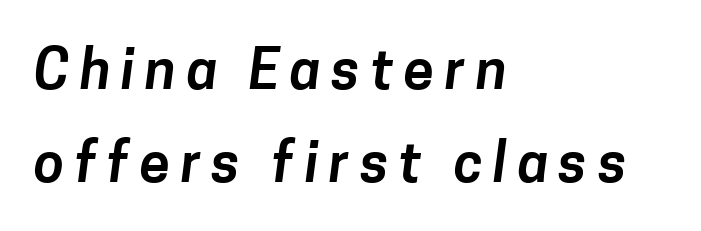
The vertical gap from one line to the next is medium. A clean baseline with only descenders dipping below it. Does the type have serifs? No, each stem ends abruptly. The rendering uses natural spacing where letterforms have individual widths. Typeset ragged right — the left edge is the straight one.
